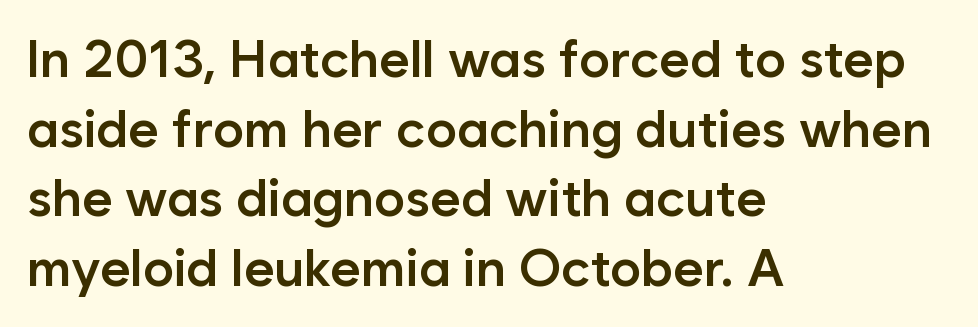
Q: Is the text bold? A: Semi-bold.
Q: Is the text italic (slanted)? A: No, it is upright.
Q: Is the typeface a serif or a sans-serif typeface? A: Sans-serif.
Q: Is the text underlined? A: No.
Q: How is the paragraph aligned? A: Left-aligned.
Q: Is the spacing between letters normal or unusually wide? A: Normal.
Q: Is the spacing between lines tight, normal or loose? A: Normal.
Q: Width (condensed, normal, or wide)? A: Normal.
Q: Stroke contrast? A: Low.
Q: x-height? A: Medium.
Q: Monospaced? A: No.
